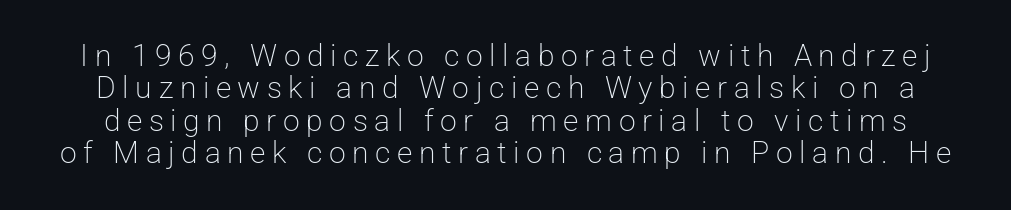
{"serif": "no", "italic": "no", "bold": "no", "weight": "light", "width": "normal", "stroke_contrast": "low", "x_height": "medium", "monospaced": "no", "underline": "no", "line_spacing": "tight", "line_spacing_ratio": 1.08, "letter_spacing": "wide", "letter_spacing_em": 0.22, "glyph_px": 30}
